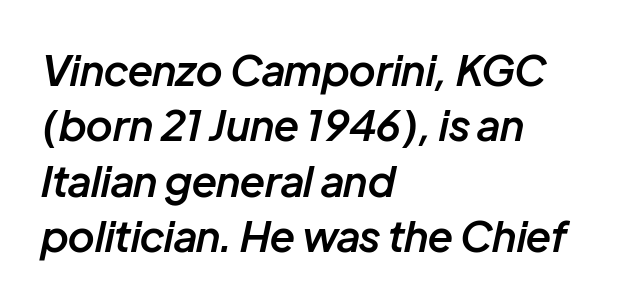
The image shows 42 px semibold type, italic (leaning right); set left-aligned, normal line spacing (1.32x), normal letter spacing, not underlined; low stroke contrast and a medium x-height.
